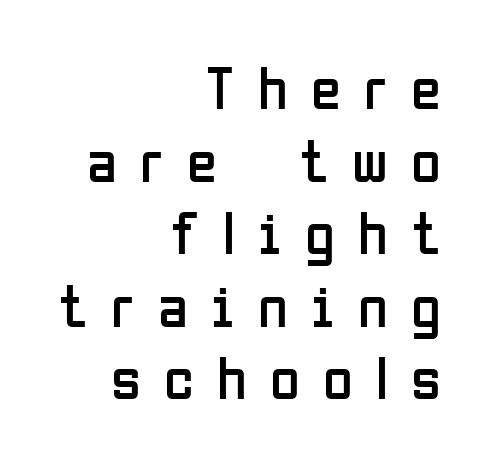
The string is rendered with underlining switched off. You can tell from the bare stems that sans-serif type was used. The rendering uses natural spacing where letterforms have individual widths. Layout note: lines flush right. Posture: straight, roman, zero tilt. The cut favours lightness, reaching ordinary text weight at its darkest.
